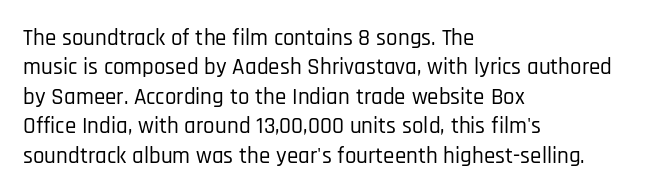
One-word summary of the alignment: left. Posture: vertical. The tracking reads as untouched default to a designer's eye. Each row of text sits above clean, open space. Does the leading feel generous? No, just average.
